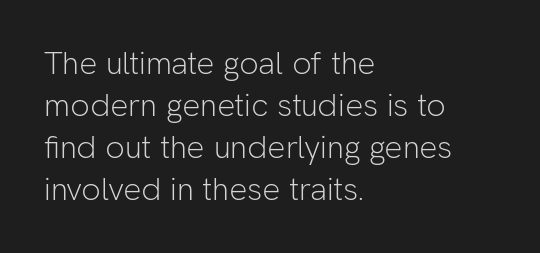
The image shows 32 px light sans-serif type, upright; set left-aligned, normal line spacing (1.31x), normal letter spacing, not underlined; low stroke contrast and a medium x-height.
